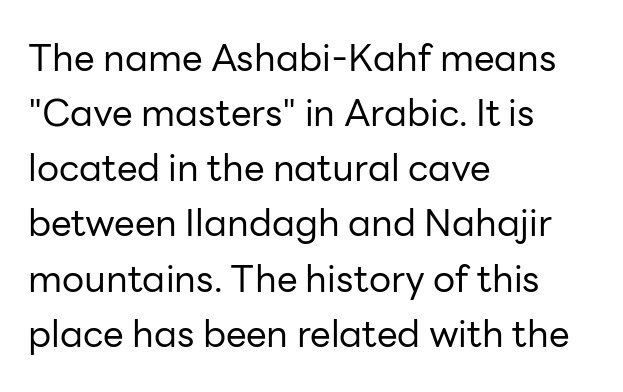
The image shows 37 px regular-weight sans-serif type, upright; set left-aligned, normal line spacing (1.49x), normal letter spacing, not underlined; low stroke contrast and a medium x-height.
